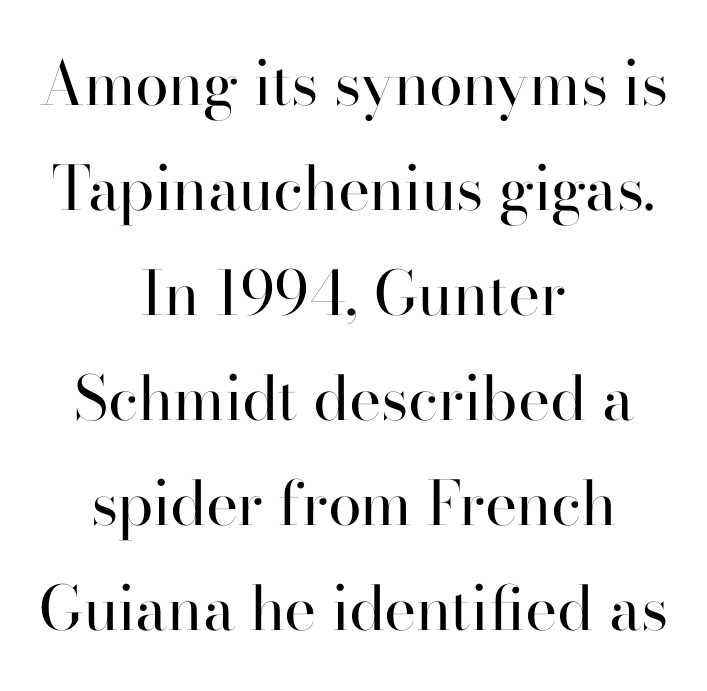
Check where the strokes stop: tiny serifs finish them off. Words float on clear page, feet unadorned. Is this a heavy cut? Hardly; it is regular or lighter. This sample is center-justified, so both line endings float freely. Standard letterfit; no display-style spreading of the glyphs.
